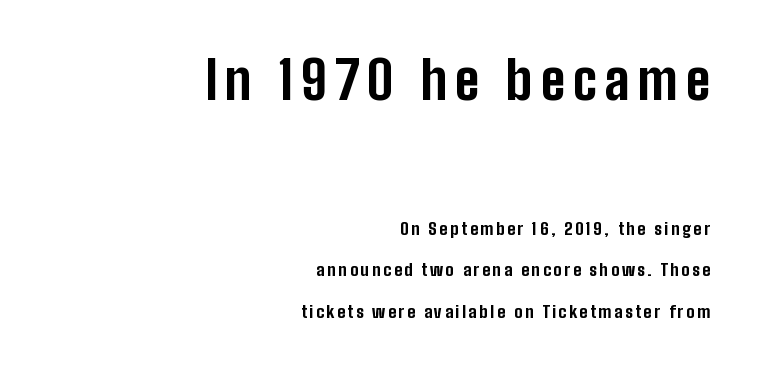
Q: Is the text bold? A: Yes.
Q: Is the text italic (slanted)? A: No, it is upright.
Q: Is the typeface a serif or a sans-serif typeface? A: Sans-serif.
Q: Is the text underlined? A: No.
Q: How is the paragraph aligned? A: Right-aligned.
Q: Is the spacing between lines tight, normal or loose? A: Loose.
Q: Which block of text is set in a larger size, the first (top) or the second (bottom)? A: The first (top) one.
Q: Width (condensed, normal, or wide)? A: Condensed.
Q: Stroke contrast? A: Low.
Q: x-height? A: Medium.
Q: Monospaced? A: No.
